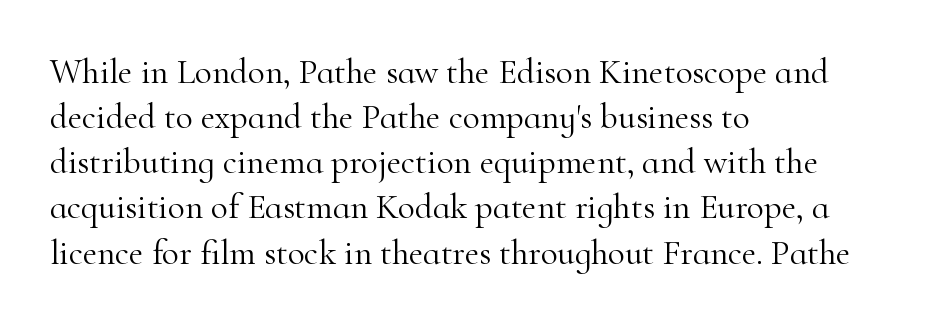
The image shows 35 px light serif type, upright; set left-aligned, normal line spacing (1.29x), normal letter spacing, not underlined; high stroke contrast and a small x-height.
